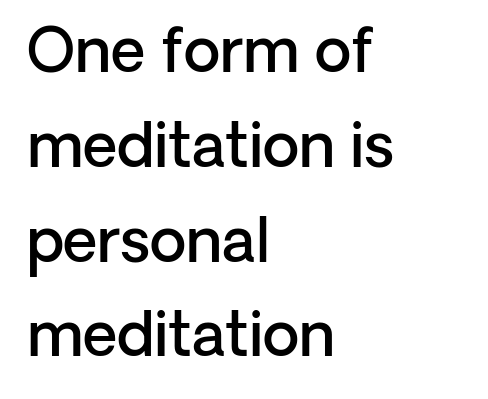
The image shows 60 px semibold sans-serif type, upright; set left-aligned, normal line spacing (1.58x), normal letter spacing, not underlined; low stroke contrast and a medium x-height.
